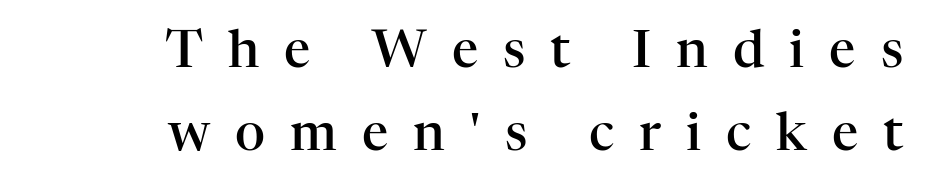
{"serif": "yes", "italic": "no", "bold": "semi", "weight": "semibold", "width": "normal", "stroke_contrast": "high", "x_height": "medium", "monospaced": "no", "underline": "no", "align": "right", "line_spacing": "normal", "line_spacing_ratio": 1.59, "letter_spacing": "wide", "letter_spacing_em": 0.48, "glyph_px": 52}
